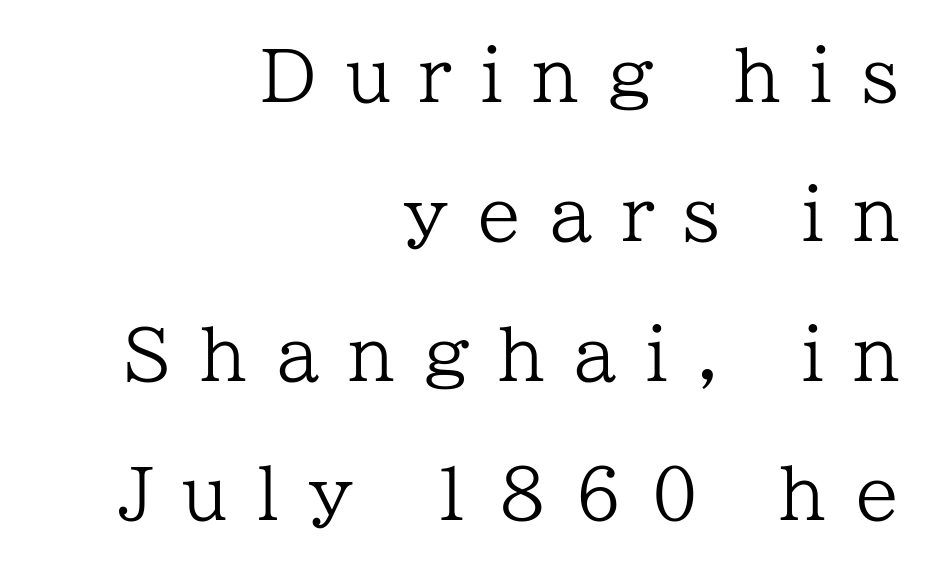
Q: Is the text bold? A: No.
Q: Is the text italic (slanted)? A: No, it is upright.
Q: Is the typeface a serif or a sans-serif typeface? A: Serif.
Q: Is the text underlined? A: No.
Q: How is the paragraph aligned? A: Right-aligned.
Q: Is the spacing between letters normal or unusually wide? A: Unusually wide.
Q: Is the spacing between lines tight, normal or loose? A: Loose.
Q: Width (condensed, normal, or wide)? A: Normal.
Q: Stroke contrast? A: Low.
Q: x-height? A: Medium.
Q: Monospaced? A: No.
